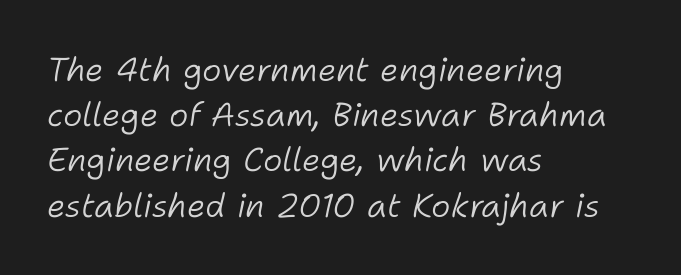
All the whitespace from short lines collects on the right. The rendering applies a slant to the glyphs. Here the designer chose a conventional face with non-uniform glyph widths. Stem width sits at or under what a default text font uses. This sample uses plain, unmodified letter spacing.
